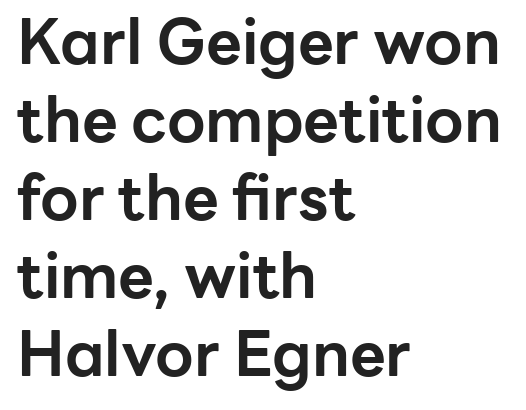
The image shows 62 px bold sans-serif type, upright; set left-aligned, normal line spacing (1.26x), normal letter spacing, not underlined; low stroke contrast and a medium x-height.
